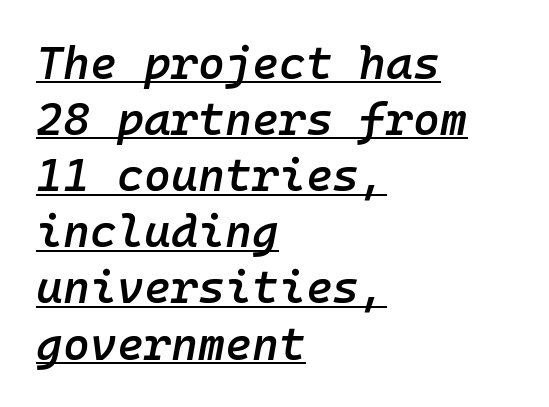
Letter spacing: default. The string is rendered with underlining switched on. Caption: multi-line text, flush left, ragged right. Observe the lean: these are italic letterforms. Note the uniform advance width — an 'i' takes as much space as an 'm'. The rendering uses a semibold face; strokes are thickened but not to full bold.
